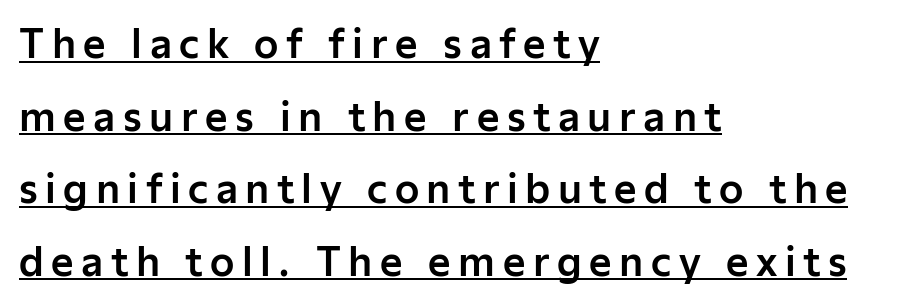
Nothing sits at the stroke ends, so this counts as sans-serif. It's the straight-up-and-down kind of type. Beneath each row of characters lies a ruled line. Varying glyph widths throughout — classic text-font behaviour. Horizontal alignment here is leftward, the default for most running prose.
